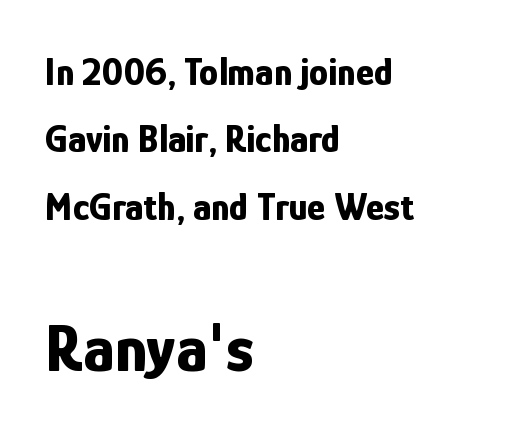
{"serif": "no", "italic": "no", "bold": "yes", "weight": "bold", "width": "condensed", "stroke_contrast": "low", "x_height": "medium", "monospaced": "no", "underline": "no", "align": "left", "line_spacing_ratio": 1.73, "letter_spacing": "normal", "letter_spacing_em": 0.0, "larger_block": "second", "size_ratio": 1.74, "glyph_px": 68}
